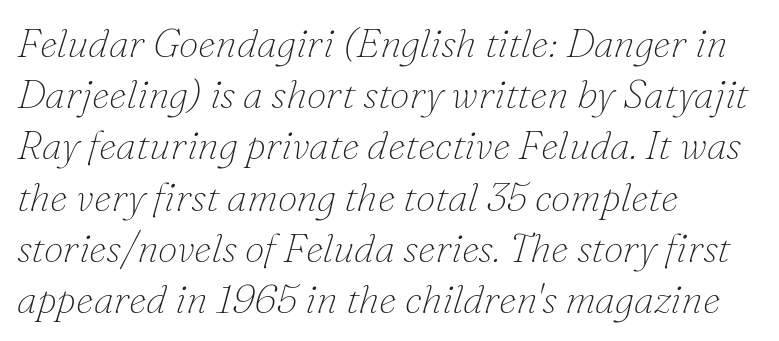
Q: Is the text bold? A: No.
Q: Is the text italic (slanted)? A: Yes, it leans right by about 16 degrees.
Q: Is the typeface a serif or a sans-serif typeface? A: Serif.
Q: Is the text underlined? A: No.
Q: How is the paragraph aligned? A: Left-aligned.
Q: Is the spacing between letters normal or unusually wide? A: Normal.
Q: Is the spacing between lines tight, normal or loose? A: Normal.
Q: Width (condensed, normal, or wide)? A: Normal.
Q: Stroke contrast? A: Low.
Q: x-height? A: Small.
Q: Monospaced? A: No.
